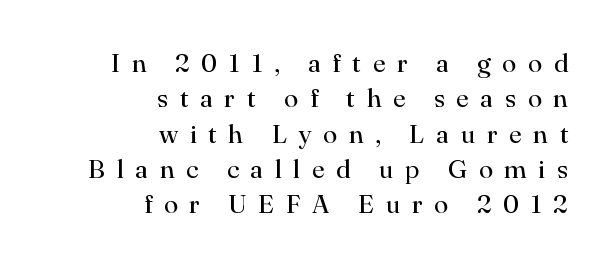
The image shows 26 px text type, upright; set right-aligned, normal line spacing (1.36x), unusually wide letter spacing (+0.45 em), not underlined.
